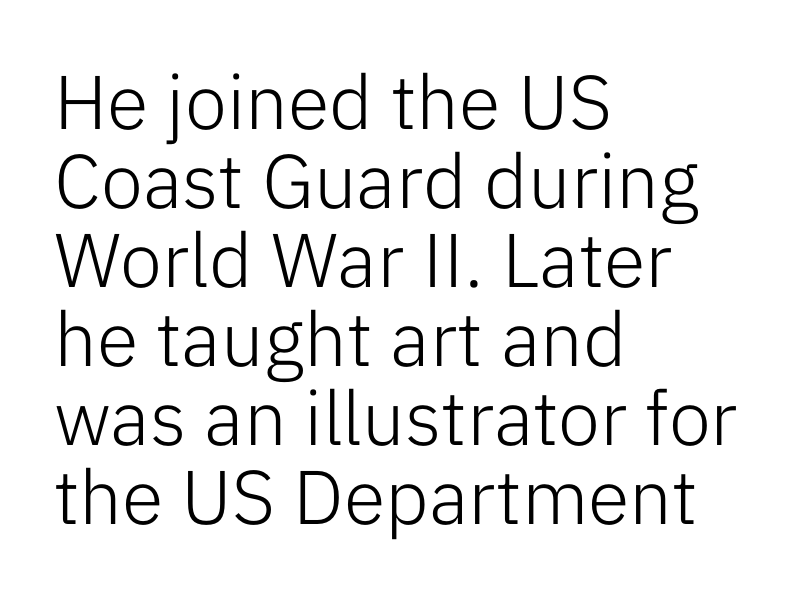
Underline: absent. Glyph-to-glyph distance matches everyday printed text. If you drew a line through each stem, it would be perfectly vertical. Is the stroke heavy? The answer is a plain regular-or-lighter.
